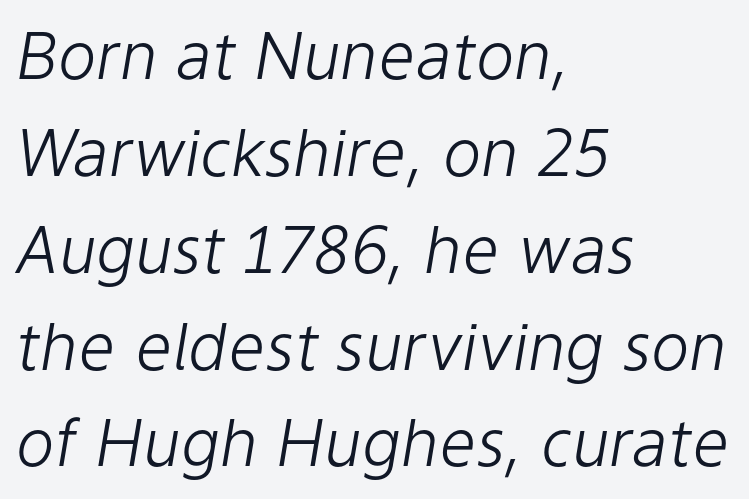
{"italic": "yes", "lean": "right", "slant_degrees": 9, "bold": "no", "weight": "light", "width": "normal", "stroke_contrast": "low", "x_height": "medium", "monospaced": "no", "underline": "no", "align": "left", "line_spacing": "normal", "line_spacing_ratio": 1.49, "letter_spacing": "normal", "letter_spacing_em": 0.0, "glyph_px": 65}
